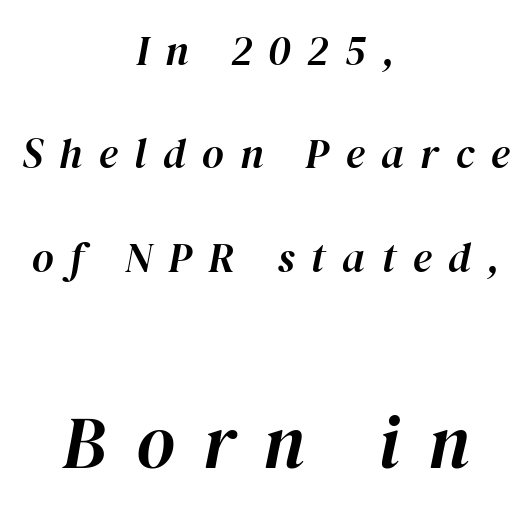
The image shows 74 px text type, italic (leaning right); set centered, loose line spacing (2.46x), unusually wide letter spacing (+0.39 em), not underlined; the second (bottom) block is 1.76x larger; high stroke contrast and a medium x-height.
